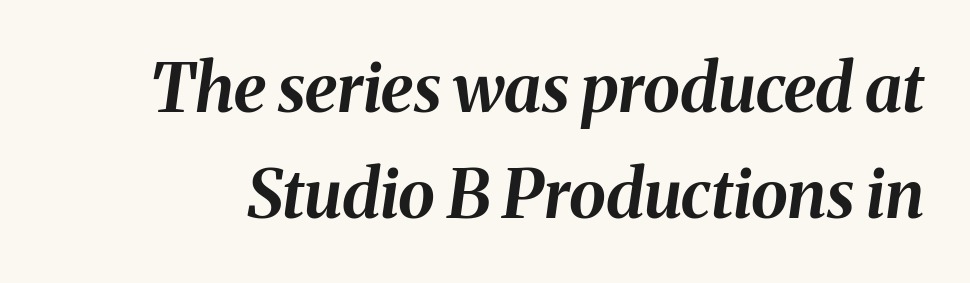
Weight check: bold — yes, fully. Note the varied advance widths — an 'i' is clearly narrower than an 'm'. There is no visible air inserted between adjacent glyphs. Italic? Definitely — the glyphs are oblique. The rows are spaced the way most documents space them.
